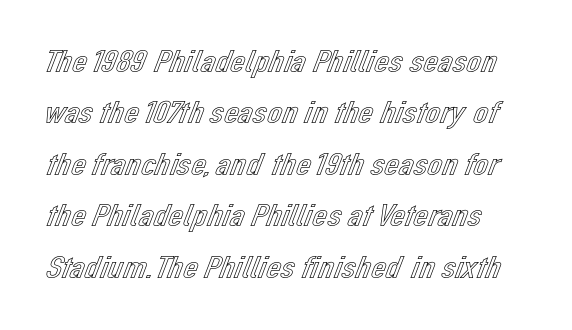
The image shows 33 px text type; set normal line spacing (1.56x), normal letter spacing, not underlined; a medium x-height.
